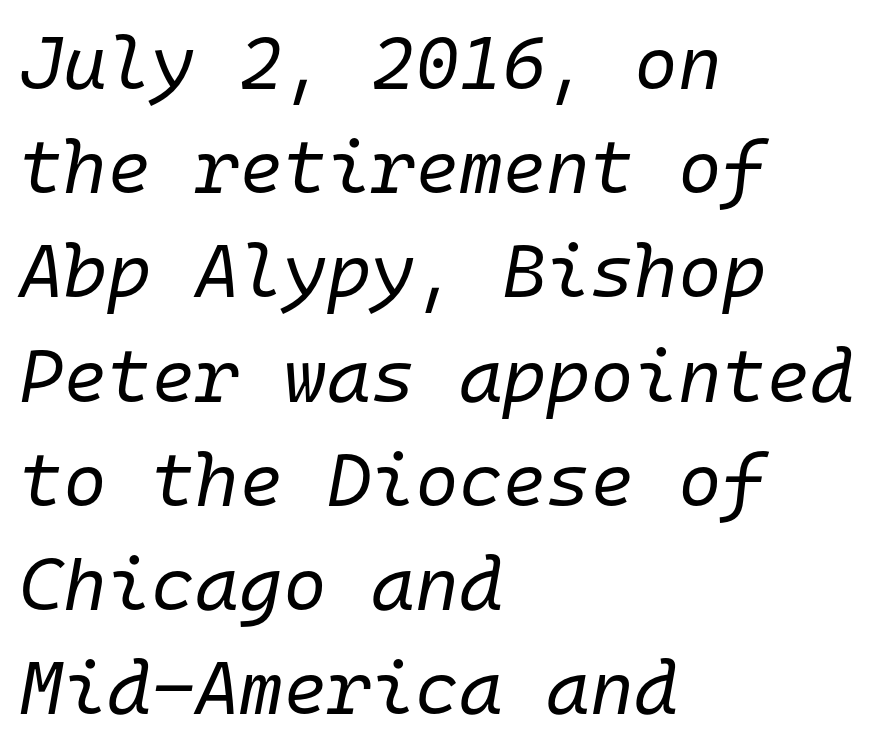
The image shows 75 px regular-weight type, italic (leaning right), monospaced; set left-aligned, normal line spacing (1.39x), normal letter spacing, not underlined; low stroke contrast and a medium x-height.
